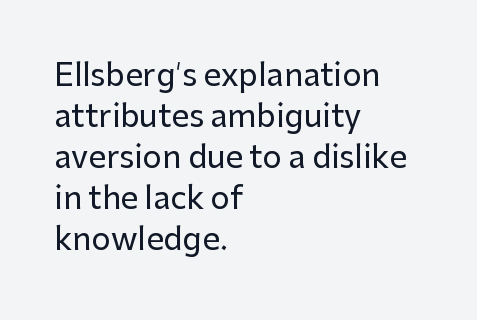
The image shows 31 px sans-serif type, upright; set left-aligned, normal line spacing (1.32x), normal letter spacing, not underlined; low stroke contrast and a medium x-height.
